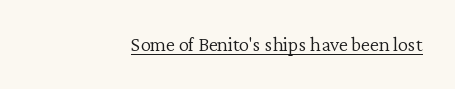
The typography opts for an upright posture over an oblique one. The letterforms sit shoulder to shoulder at normal distance. Notice how a bar underscores the lettering throughout. Nothing heavy about these letters — not bold at all.
